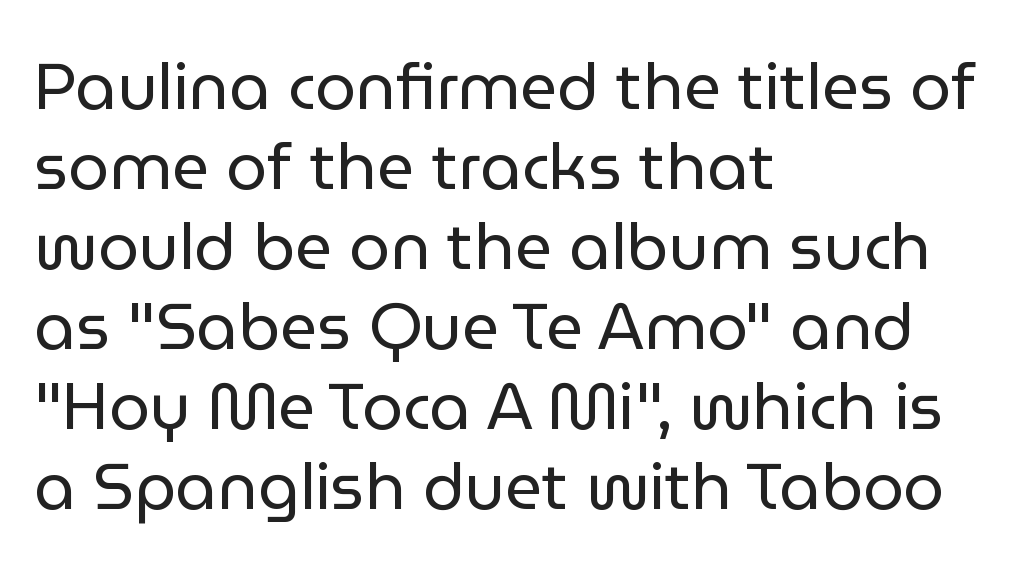
Q: Is the text bold? A: No.
Q: Is the text italic (slanted)? A: No, it is upright.
Q: Is the typeface a serif or a sans-serif typeface? A: Sans-serif.
Q: Is the text underlined? A: No.
Q: How is the paragraph aligned? A: Left-aligned.
Q: Is the spacing between letters normal or unusually wide? A: Normal.
Q: Width (condensed, normal, or wide)? A: Normal.
Q: Stroke contrast? A: Low.
Q: x-height? A: Medium.
Q: Monospaced? A: No.
